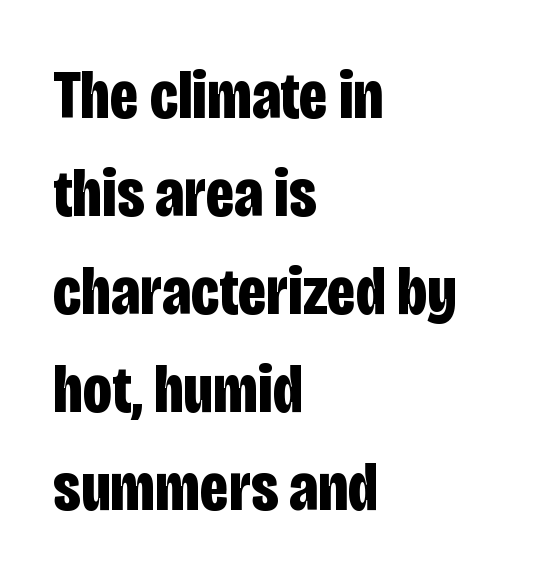
Q: Is the text bold? A: Yes.
Q: Is the text italic (slanted)? A: No, it is upright.
Q: Is the typeface a serif or a sans-serif typeface? A: Sans-serif.
Q: Is the text underlined? A: No.
Q: How is the paragraph aligned? A: Left-aligned.
Q: Is the spacing between letters normal or unusually wide? A: Normal.
Q: Is the spacing between lines tight, normal or loose? A: Normal.
Q: Width (condensed, normal, or wide)? A: Condensed.
Q: Stroke contrast? A: Low.
Q: x-height? A: Large.
Q: Monospaced? A: No.
